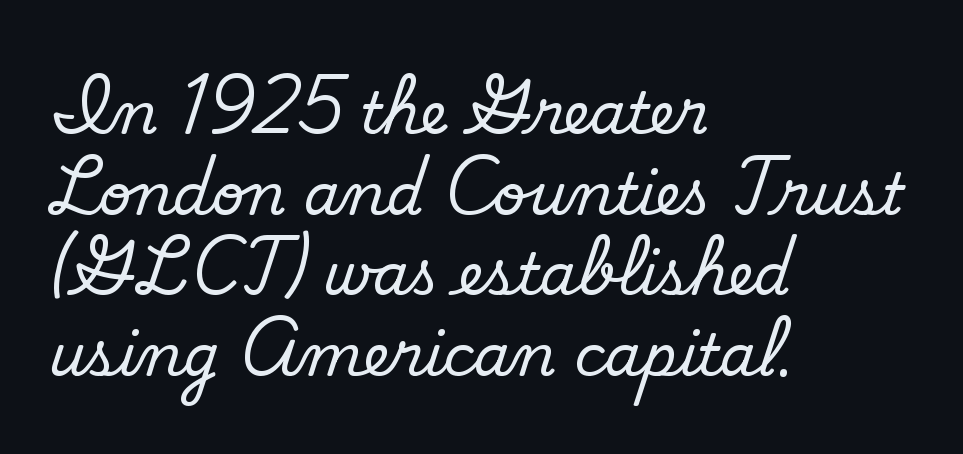
Q: Is the text bold? A: No.
Q: Is the typeface a serif or a sans-serif typeface? A: Sans-serif.
Q: Is the text underlined? A: No.
Q: How is the paragraph aligned? A: Left-aligned.
Q: Is the spacing between letters normal or unusually wide? A: Normal.
Q: Is the spacing between lines tight, normal or loose? A: Normal.
Q: Width (condensed, normal, or wide)? A: Normal.
Q: Stroke contrast? A: Low.
Q: x-height? A: Small.
Q: Monospaced? A: No.
